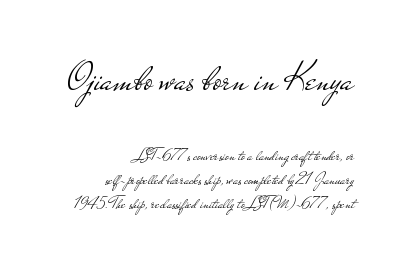
Q: Is the text bold? A: No.
Q: Is the text italic (slanted)? A: Yes.
Q: Is the typeface a serif or a sans-serif typeface? A: Sans-serif.
Q: Is the text underlined? A: No.
Q: How is the paragraph aligned? A: Right-aligned.
Q: Is the spacing between letters normal or unusually wide? A: Normal.
Q: Is the spacing between lines tight, normal or loose? A: Normal.
Q: Which block of text is set in a larger size, the first (top) or the second (bottom)? A: The first (top) one.
Q: Width (condensed, normal, or wide)? A: Wide.
Q: Stroke contrast? A: Low.
Q: x-height? A: Small.
Q: Monospaced? A: No.
